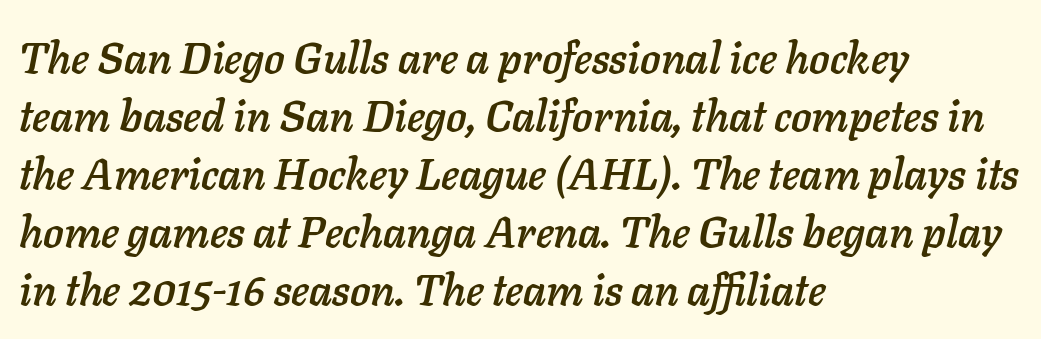
The image shows 43 px text type, italic (leaning right); set left-aligned, normal line spacing (1.35x), normal letter spacing, not underlined; low stroke contrast and a medium x-height.
